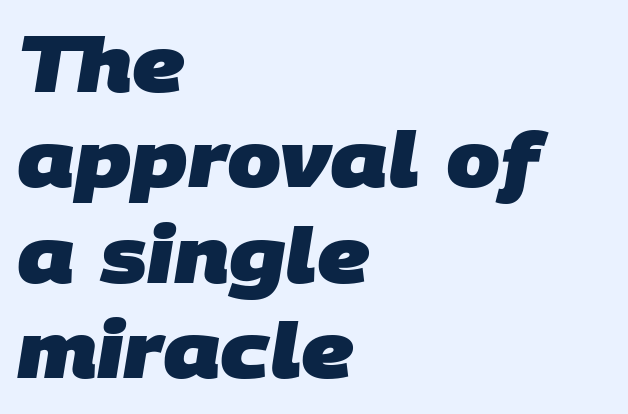
Here the designer chose a conventional face with non-uniform glyph widths. Words appear dense and cohesive because spacing is normal. The paragraph has a hard left edge and a soft right edge. Unmarked baselines from the first word to the last. The rendering shows plain stroke endings on the letterforms — a sans-serif design.
